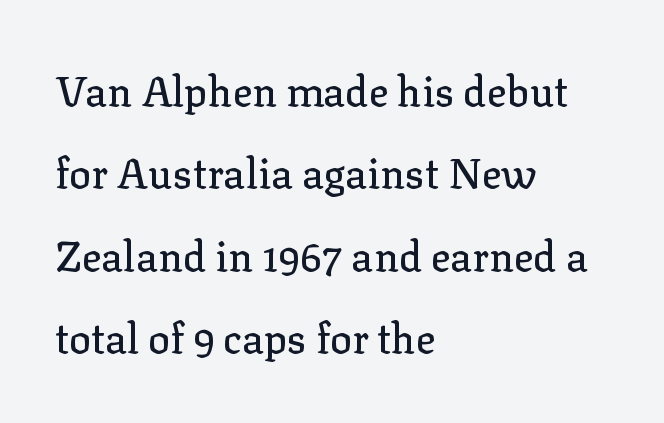
The letters sit at their default tracking, neither squeezed nor spread. The lettering stays uniformly vertical, giving the passage a roman look. Note the varied advance widths — an 'i' is clearly narrower than an 'm'. Glance below the letters and you will spot only blank space. The font family rendered here belongs to the serif group.
